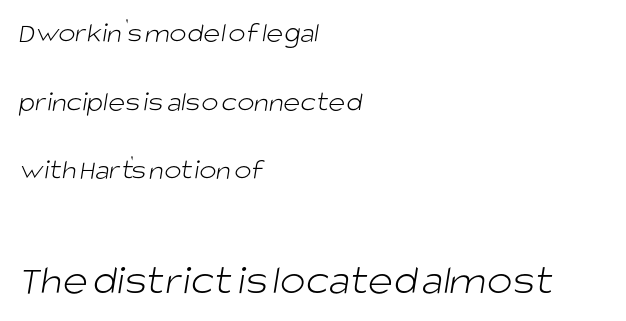
{"serif": "no", "bold": "no", "weight": "light", "width": "normal", "stroke_contrast": "low", "x_height": "large", "monospaced": "no", "underline": "no", "align": "left", "line_spacing": "loose", "line_spacing_ratio": 2.37, "letter_spacing": "normal", "letter_spacing_em": 0.0, "larger_block": "second", "size_ratio": 1.48, "glyph_px": 43}
